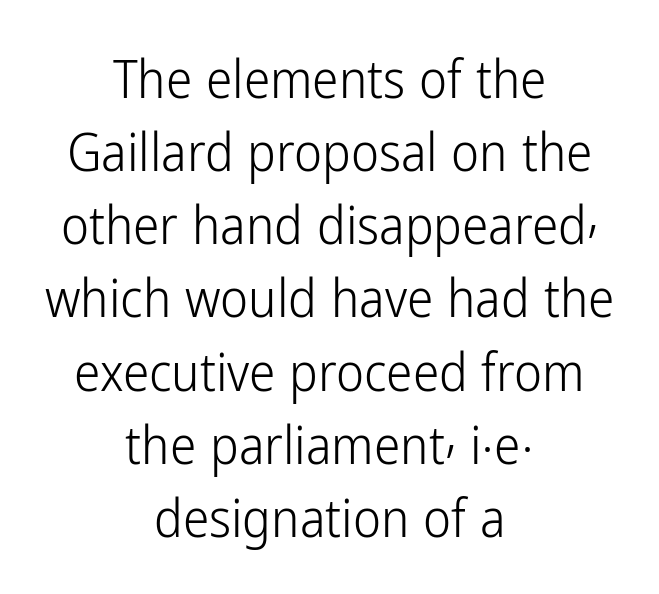
{"serif": "no", "italic": "no", "bold": "no", "weight": "light", "width": "condensed", "stroke_contrast": "low", "x_height": "medium", "monospaced": "no", "underline": "no", "align": "center", "line_spacing": "normal", "line_spacing_ratio": 1.38, "letter_spacing": "normal", "letter_spacing_em": 0.0, "glyph_px": 53}
